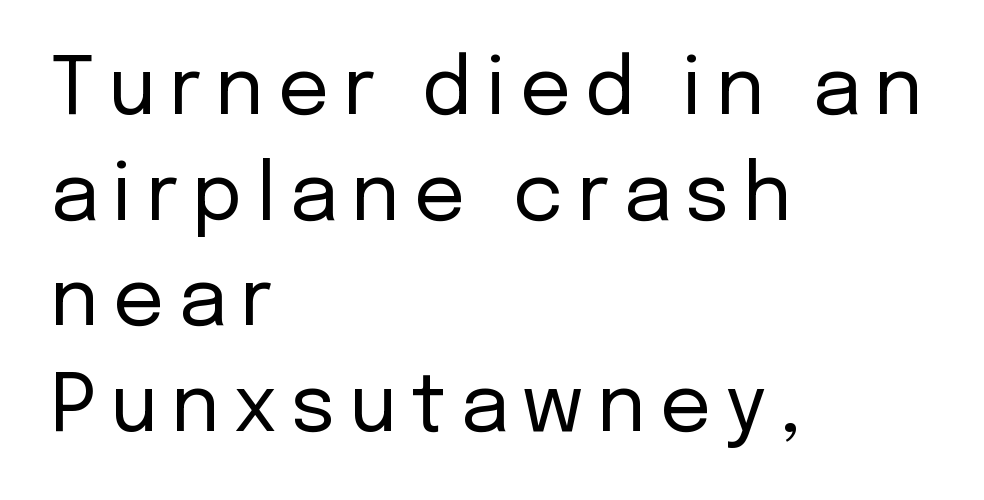
{"serif": "no", "italic": "no", "bold": "no", "weight": "regular", "width": "normal", "stroke_contrast": "low", "x_height": "medium", "monospaced": "no", "underline": "no", "align": "left", "line_spacing": "normal", "line_spacing_ratio": 1.32, "glyph_px": 80}
